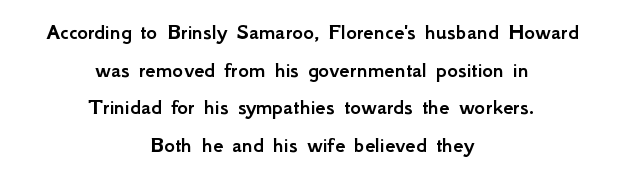
The letters sit at their default tracking, neither squeezed nor spread. Each row of text sits above clean, open space. If you folded the block vertically in half, each line would mirror itself in length. This is roman type, the default non-slanted kind. Whoever set this chose a conventional vertical rhythm.
